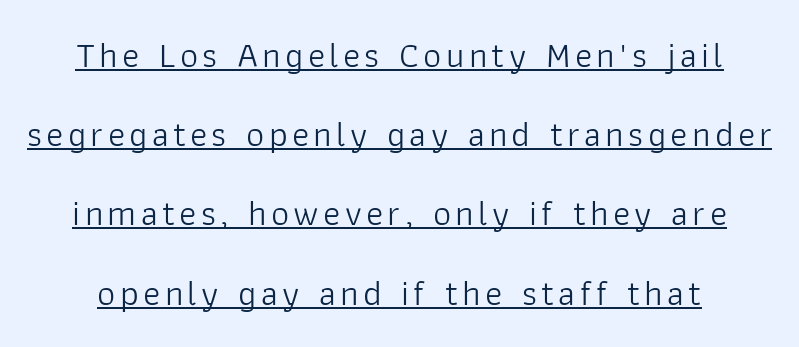
The image shows 36 px light sans-serif type, upright; set loose line spacing (2.2x), underlined; low stroke contrast and a medium x-height.
